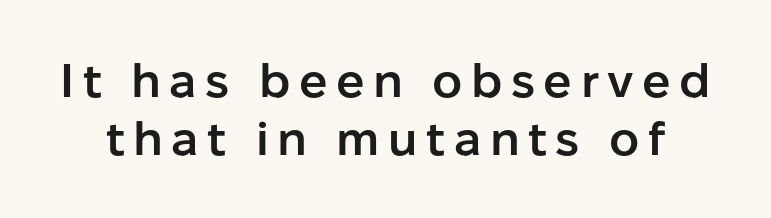
{"serif": "no", "italic": "no", "bold": "semi", "weight": "semibold", "width": "normal", "stroke_contrast": "low", "x_height": "medium", "monospaced": "no", "underline": "no", "line_spacing_ratio": 1.23, "glyph_px": 47}
